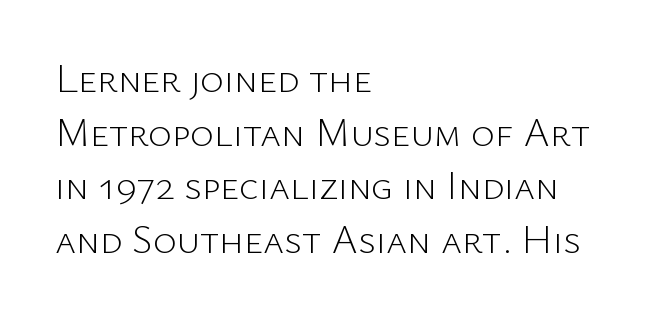
Q: Is the text bold? A: No.
Q: Is the text italic (slanted)? A: No, it is upright.
Q: Is the typeface a serif or a sans-serif typeface? A: Sans-serif.
Q: Is the text underlined? A: No.
Q: How is the paragraph aligned? A: Left-aligned.
Q: Is the spacing between letters normal or unusually wide? A: Normal.
Q: Is the spacing between lines tight, normal or loose? A: Normal.
Q: Width (condensed, normal, or wide)? A: Normal.
Q: Stroke contrast? A: Low.
Q: x-height? A: Medium.
Q: Monospaced? A: No.
